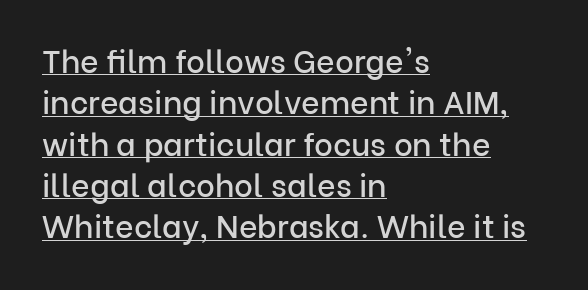
{"serif": "no", "italic": "no", "width": "normal", "stroke_contrast": "low", "x_height": "medium", "monospaced": "no", "underline": "yes", "align": "left", "line_spacing": "normal", "line_spacing_ratio": 1.29, "letter_spacing": "normal", "letter_spacing_em": 0.0, "glyph_px": 32}
